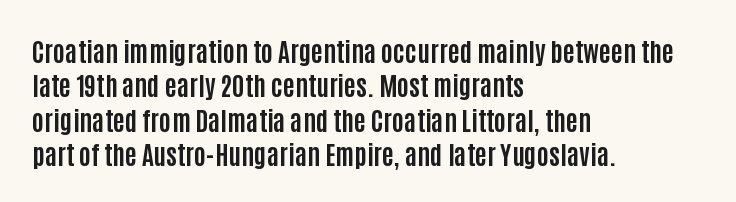
Words appear dense and cohesive because spacing is normal. Typeset ragged right — the left edge is the straight one. This sample keeps an unexceptional amount of space between lines. A clean baseline with only descenders dipping below it. Notice how thick the strokes are: this is what a full bold looks like. This is the regular roman posture of the typeface.
